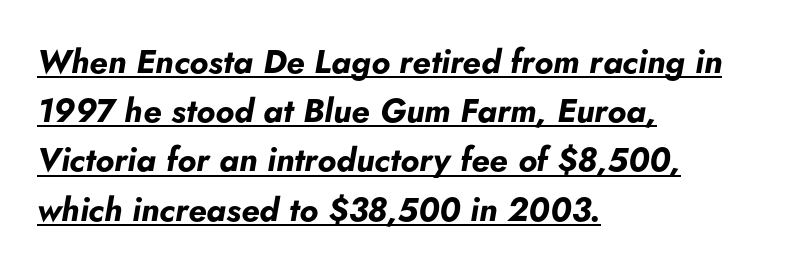
{"italic": "yes", "lean": "right", "slant_degrees": 5, "bold": "yes", "weight": "bold", "width": "normal", "stroke_contrast": "low", "x_height": "small", "monospaced": "no", "underline": "yes", "align": "left", "line_spacing": "normal", "line_spacing_ratio": 1.49, "letter_spacing": "normal", "letter_spacing_em": 0.0, "glyph_px": 33}
